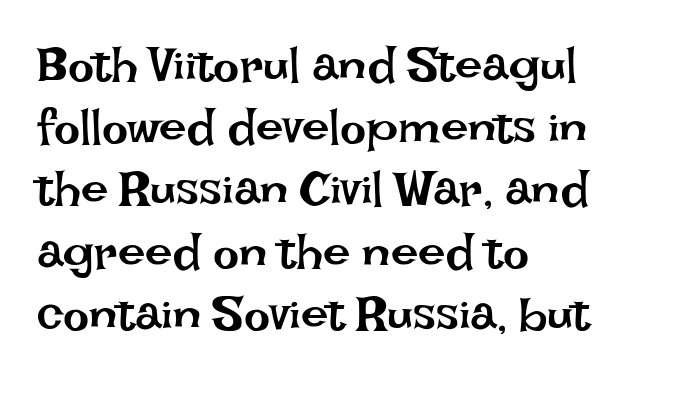
Summary of weight: not heavy and not bold. Words float on clear page, feet unadorned. Short and long lines alike share a common starting point at left. You could not count columns in this text — the font is proportionally spaced.
